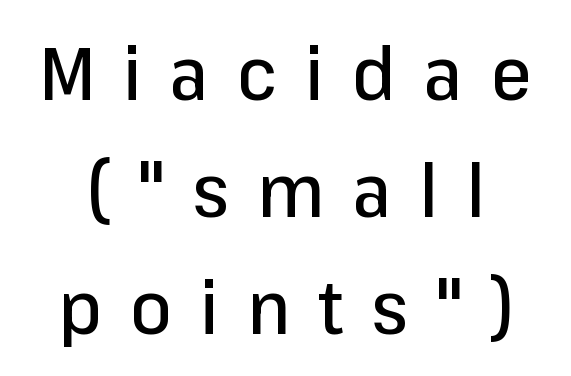
{"serif": "no", "italic": "no", "width": "normal", "stroke_contrast": "low", "x_height": "medium", "monospaced": "no", "underline": "no", "line_spacing": "normal", "line_spacing_ratio": 1.58, "letter_spacing": "wide", "letter_spacing_em": 0.38, "glyph_px": 74}
